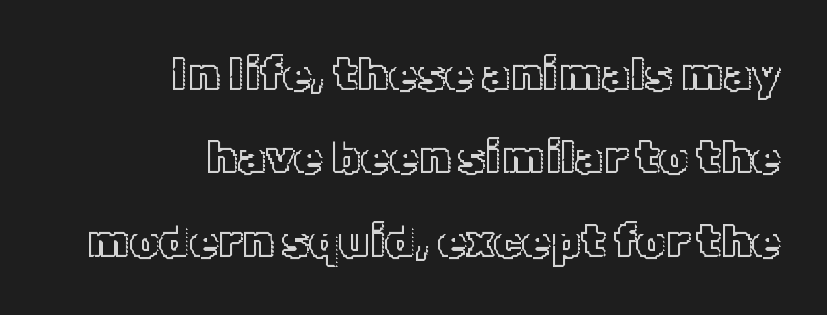
{"italic": "no", "width": "normal", "x_height": "medium", "monospaced": "no", "underline": "no", "align": "right", "line_spacing_ratio": 1.81, "letter_spacing": "normal", "letter_spacing_em": 0.0, "glyph_px": 46}
